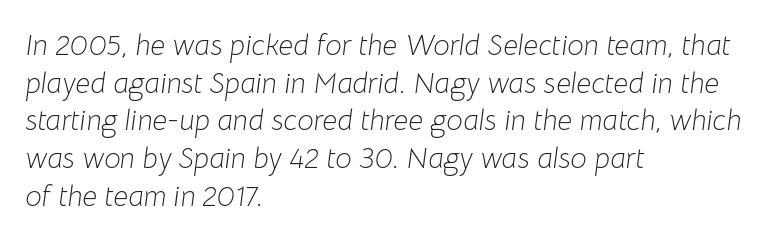
Caption: face not bold, strokes unweighted. The text block is weighted toward the left margin, trailing off unevenly rightward. The string is rendered with underlining switched off. The letters advance in unequal steps, a hallmark of proportional type. You can tell it's italic because the verticals aren't actually vertical.
